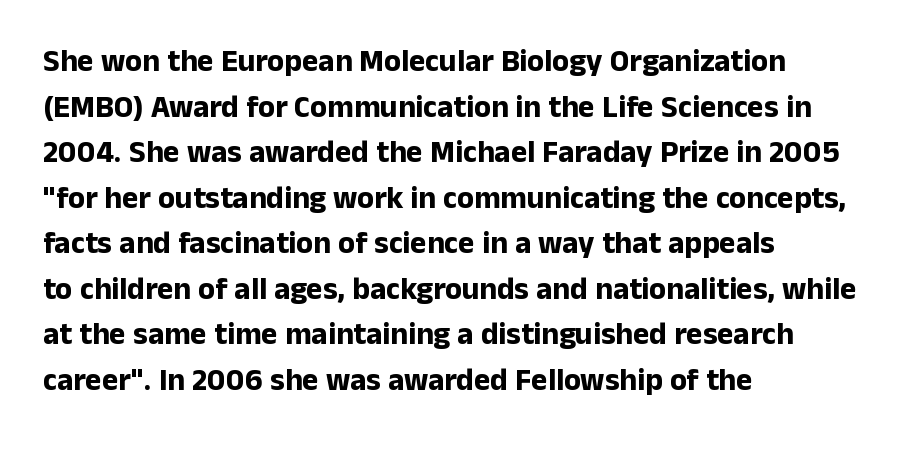
The image shows 31 px bold sans-serif type, upright; set left-aligned, normal line spacing (1.47x), normal letter spacing, not underlined; low stroke contrast and a medium x-height.
